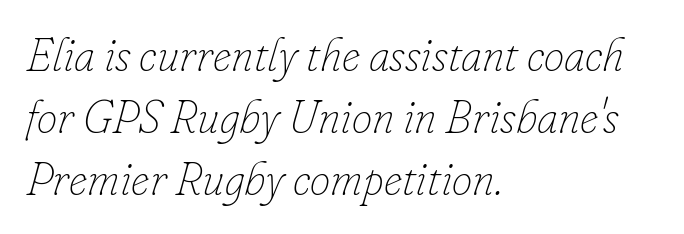
The image shows 46 px thin type, italic (leaning right); set left-aligned, normal line spacing (1.35x), normal letter spacing, not underlined; low stroke contrast and a small x-height.
